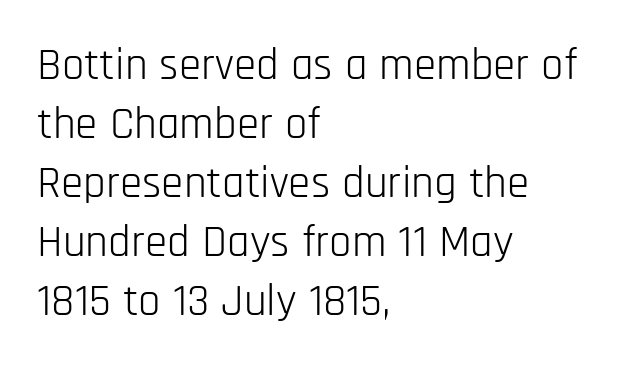
Is there much room between lines? A standard amount, neither cramped nor airy. The tracking reads as untouched default to a designer's eye. Type without underlining. A typesetter would call this proportional, since set widths differ per character.
